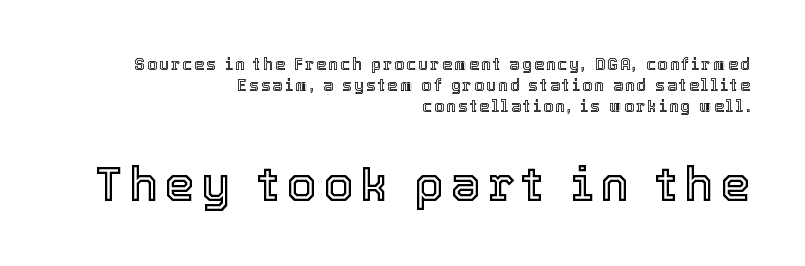
The image shows 48 px text type, upright; set right-aligned, normal line spacing (1.32x), not underlined; the second (bottom) block is 3.0x larger; a medium x-height.
